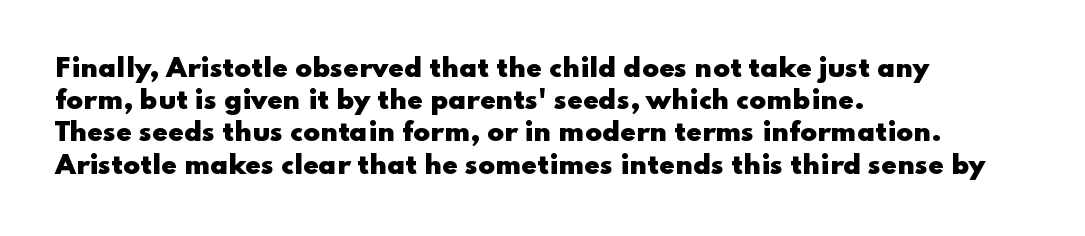
{"italic": "no", "bold": "yes", "underline": "no", "align": "left", "line_spacing": "normal", "line_spacing_ratio": 1.29, "letter_spacing": "normal", "letter_spacing_em": 0.0, "glyph_px": 25}
